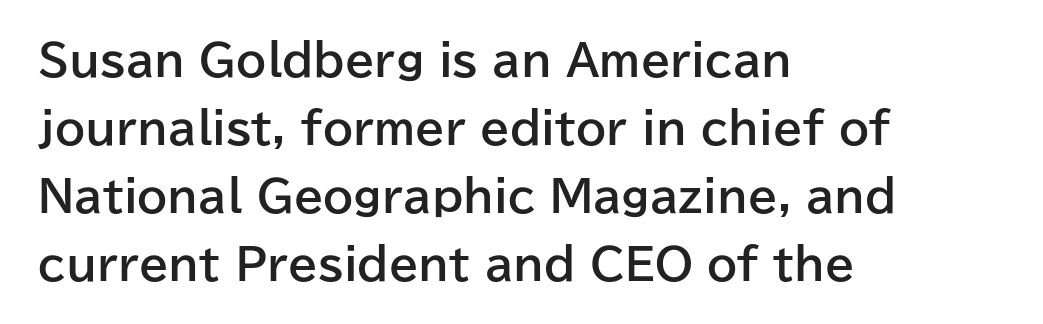
{"serif": "no", "italic": "no", "bold": "yes", "weight": "bold", "width": "normal", "stroke_contrast": "low", "x_height": "medium", "monospaced": "no", "underline": "no", "align": "left", "line_spacing": "normal", "line_spacing_ratio": 1.58, "letter_spacing": "normal", "letter_spacing_em": 0.0, "glyph_px": 43}
